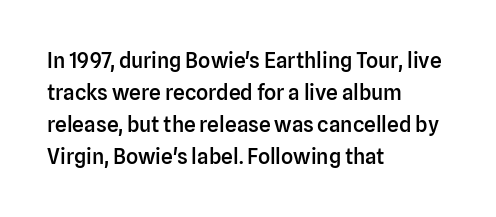
Q: Is the text bold? A: Semi-bold.
Q: Is the text italic (slanted)? A: No, it is upright.
Q: Is the text underlined? A: No.
Q: How is the paragraph aligned? A: Left-aligned.
Q: Is the spacing between letters normal or unusually wide? A: Normal.
Q: Is the spacing between lines tight, normal or loose? A: Normal.
